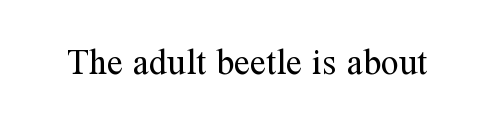
The image shows 36 px regular-weight serif type, upright; set normal letter spacing, not underlined; medium stroke contrast and a medium x-height.
